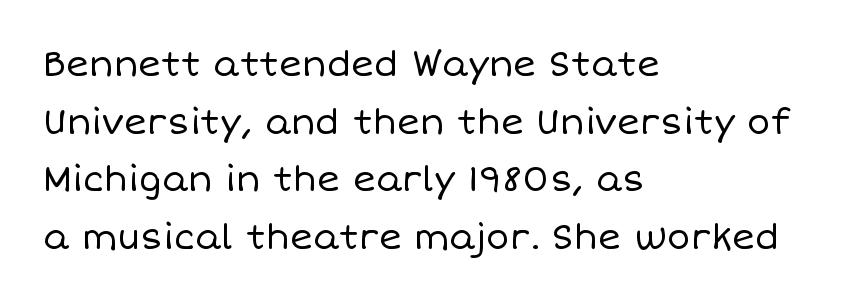
The image shows 35 px regular-weight type, upright; set left-aligned, normal line spacing (1.65x), normal letter spacing, not underlined; low stroke contrast and a large x-height.
